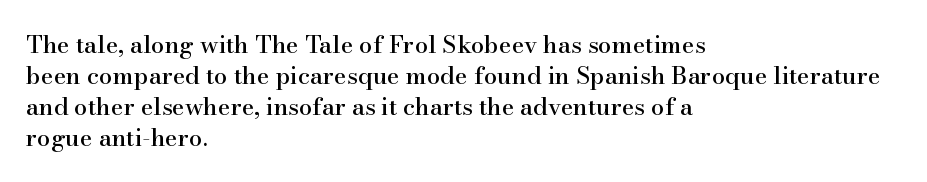
The image shows 24 px text type, upright; set left-aligned, normal line spacing (1.29x), normal letter spacing, not underlined.
